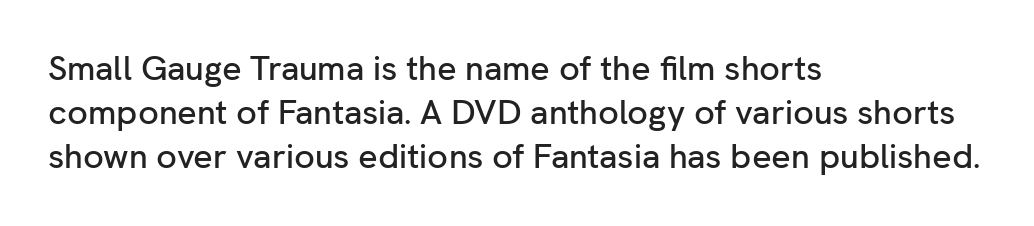
The image shows 34 px sans-serif type, upright; set left-aligned, normal line spacing (1.3x), normal letter spacing, not underlined; low stroke contrast and a medium x-height.
